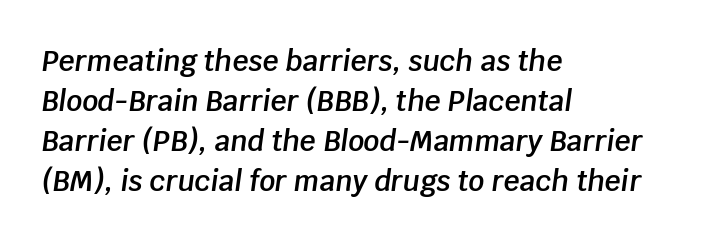
Designer's note — italics engaged. Notice the strokes are somewhat thickened but not fully heavy: this is a semibold. Notice how descenders clear the ascenders below comfortably — that's standard leading. A student would call this left alignment; a typographer would say flush left, rag right. Do the characters align in a grid? No, the font is proportional.
